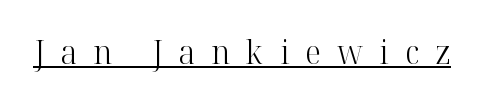
The image shows 33 px light serif type, upright; set unusually wide letter spacing (+0.49 em), underlined; high stroke contrast and a medium x-height.
